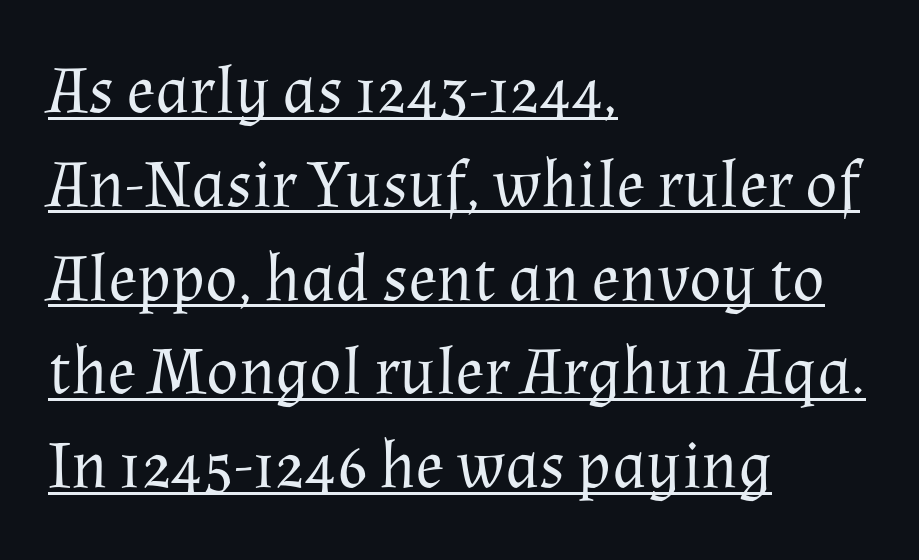
The image shows 67 px regular-weight serif type, upright; set left-aligned, normal line spacing (1.4x), normal letter spacing, underlined; medium stroke contrast and a medium x-height.
